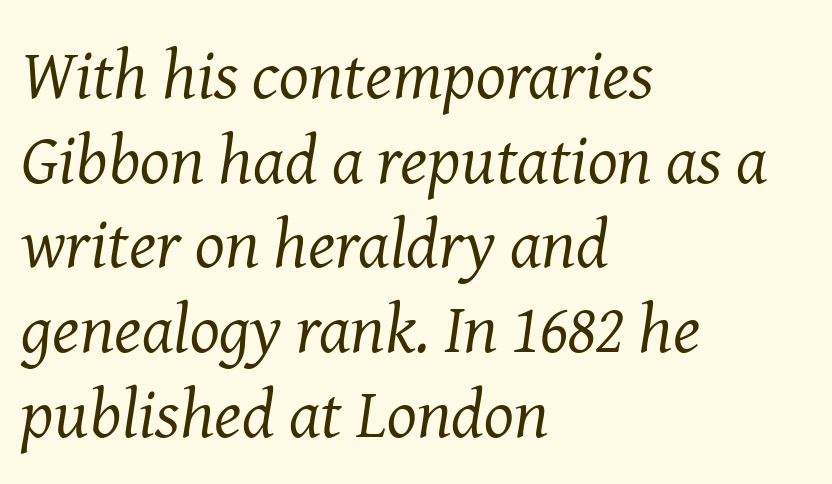
Q: Is the text bold? A: No.
Q: Is the text italic (slanted)? A: Yes, it leans right by about 8 degrees.
Q: Is the typeface a serif or a sans-serif typeface? A: Serif.
Q: Is the text underlined? A: No.
Q: How is the paragraph aligned? A: Left-aligned.
Q: Is the spacing between letters normal or unusually wide? A: Normal.
Q: Width (condensed, normal, or wide)? A: Normal.
Q: Stroke contrast? A: Medium.
Q: x-height? A: Medium.
Q: Monospaced? A: No.
